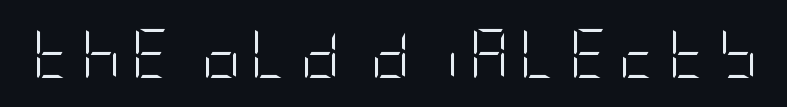
{"serif": "no", "italic": "no", "bold": "no", "weight": "light", "width": "condensed", "stroke_contrast": "low", "x_height": "large", "underline": "no", "letter_spacing": "wide", "letter_spacing_em": 0.2, "glyph_px": 49}
